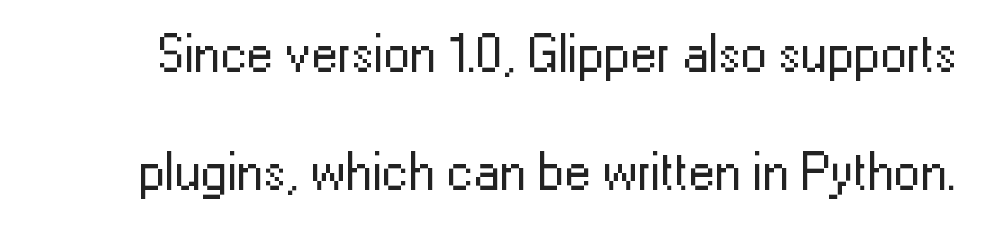
{"serif": "no", "italic": "no", "bold": "no", "weight": "regular", "width": "normal", "stroke_contrast": "low", "x_height": "medium", "monospaced": "no", "underline": "no", "line_spacing": "loose", "line_spacing_ratio": 2.22, "letter_spacing": "normal", "letter_spacing_em": 0.0, "glyph_px": 53}
